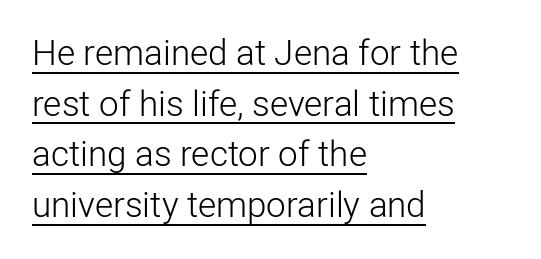
{"serif": "no", "italic": "no", "bold": "no", "weight": "light", "width": "normal", "stroke_contrast": "low", "x_height": "medium", "monospaced": "no", "underline": "yes", "align": "left", "line_spacing": "normal", "line_spacing_ratio": 1.45, "letter_spacing": "normal", "letter_spacing_em": 0.0, "glyph_px": 35}
